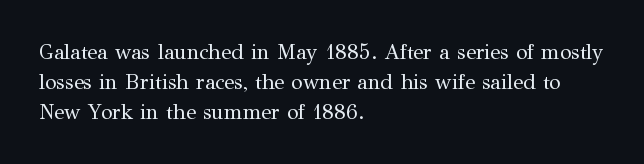
The image shows 21 px text type, upright; set left-aligned, normal line spacing (1.42x), normal letter spacing, not underlined.
